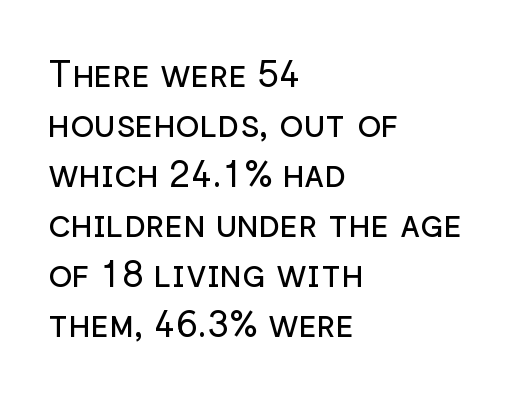
If you drew a line through each stem, it would be perfectly vertical. The passage shown is typeset with a sans-serif family. Leading: standard. Weight: not bold — regular or lighter. The passage is arranged the way most books set body copy — flush left. Bare-footed words on every line.
